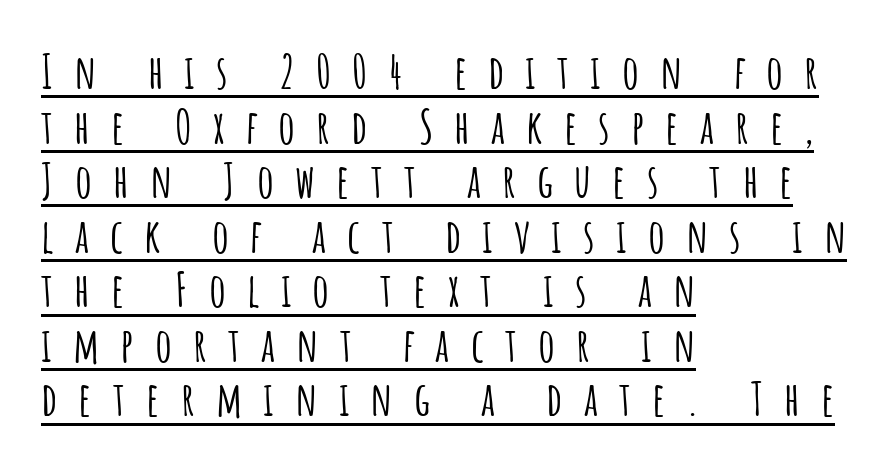
The image shows 47 px condensed sans-serif type, upright; set left-aligned, line spacing 1.16x, unusually wide letter spacing (+0.45 em), underlined; low stroke contrast and a large x-height.
